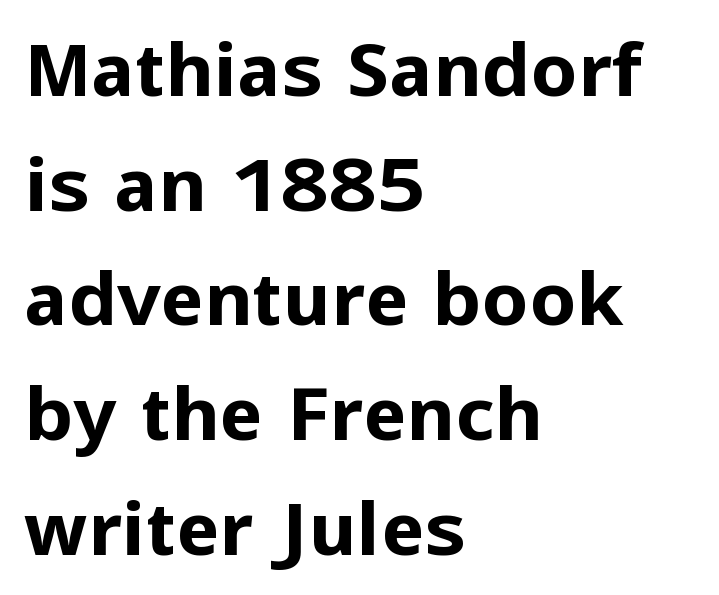
Q: Is the text bold? A: Yes.
Q: Is the text italic (slanted)? A: No, it is upright.
Q: Is the typeface a serif or a sans-serif typeface? A: Sans-serif.
Q: Is the text underlined? A: No.
Q: How is the paragraph aligned? A: Left-aligned.
Q: Is the spacing between letters normal or unusually wide? A: Normal.
Q: Is the spacing between lines tight, normal or loose? A: Normal.
Q: Width (condensed, normal, or wide)? A: Normal.
Q: Stroke contrast? A: Low.
Q: x-height? A: Medium.
Q: Monospaced? A: No.
